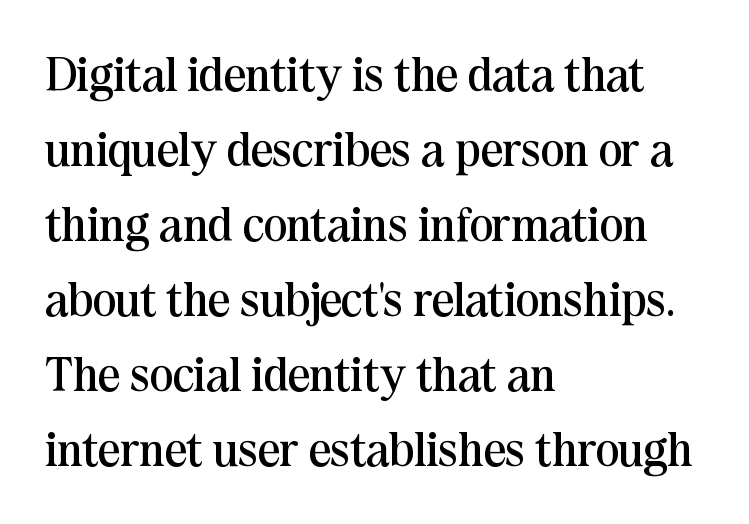
Designer's note — italics off, roman on. Leading: standard. A bare baseline throughout the passage. Layout note: lines flush left. Honestly, the letter spacing is just normal — you wouldn't notice it. A light-to-regular cut is what we see here.
